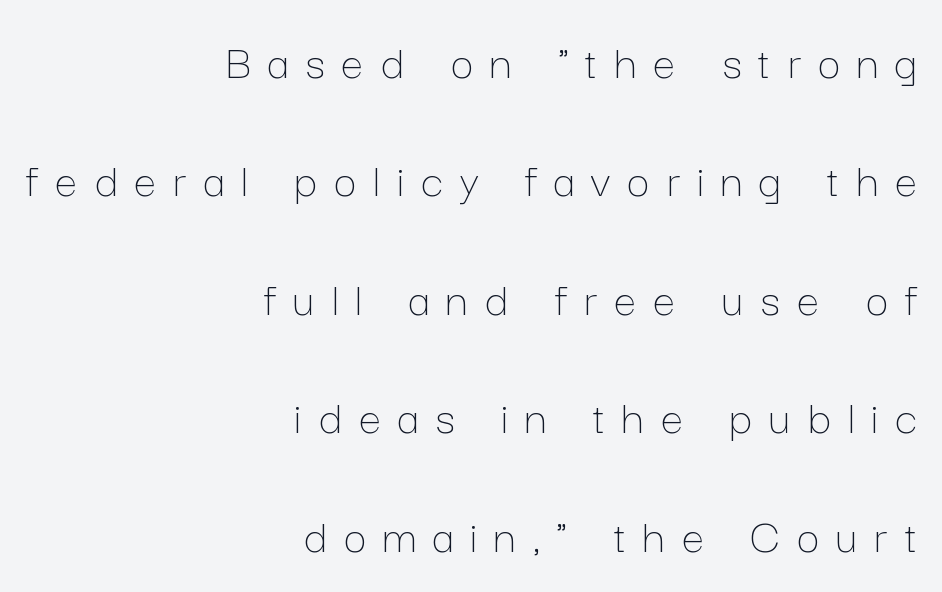
Does the lettering tilt? It doesn't — this is upright. Note the varied advance widths — an 'i' is clearly narrower than an 'm'. The specimen omits any rule beneath the text block's lines. Weight: in the light-to-regular range.
